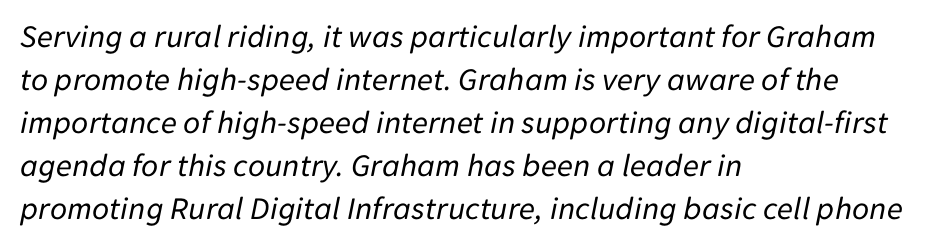
Leading matches the norm, producing a regular column. Italic: yes, the glyphs are oblique. Quick note: underline off. Here the designer chose a conventional face with non-uniform glyph widths. No letter is thick-stroked: the sample isn't bold. Casual observation: everything's shoved over to the left.
